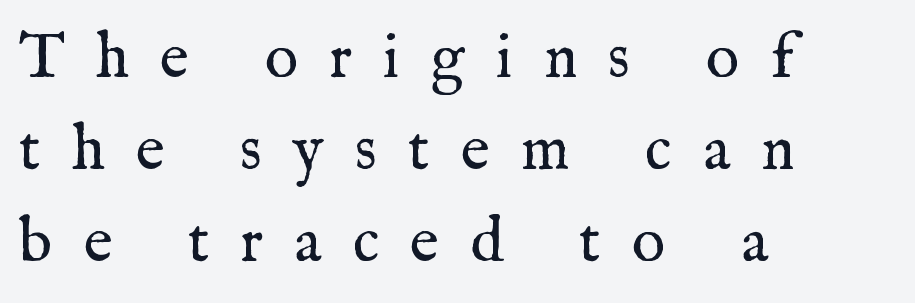
{"serif": "yes", "italic": "no", "bold": "no", "weight": "regular", "width": "normal", "stroke_contrast": "medium", "x_height": "medium", "monospaced": "no", "underline": "no", "align": "left", "line_spacing": "normal", "line_spacing_ratio": 1.46, "letter_spacing": "wide", "letter_spacing_em": 0.49, "glyph_px": 63}
